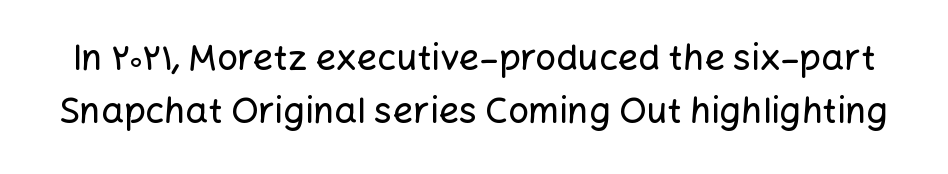
Q: Is the text italic (slanted)? A: No, it is upright.
Q: Is the typeface a serif or a sans-serif typeface? A: Sans-serif.
Q: Is the text underlined? A: No.
Q: Is the spacing between letters normal or unusually wide? A: Normal.
Q: Is the spacing between lines tight, normal or loose? A: Normal.
Q: Width (condensed, normal, or wide)? A: Normal.
Q: Stroke contrast? A: Low.
Q: x-height? A: Medium.
Q: Monospaced? A: No.
